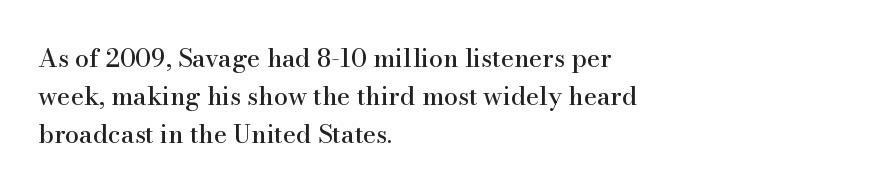
The image shows 25 px text type, upright; set left-aligned, normal line spacing (1.52x), normal letter spacing, not underlined.
